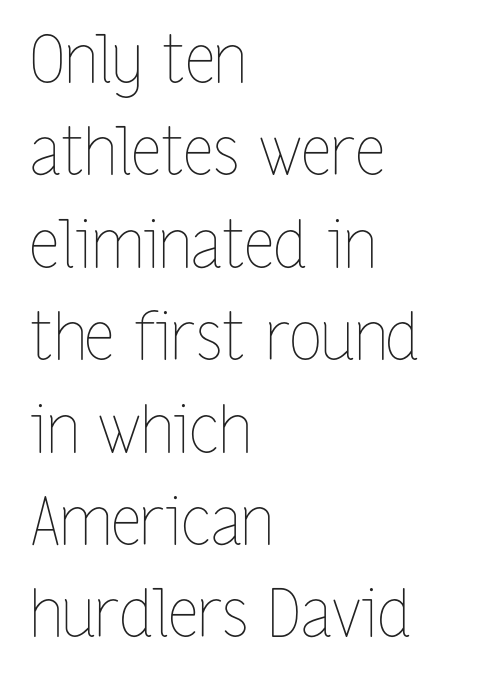
The image shows 66 px thin, condensed type, upright; set left-aligned, normal line spacing (1.4x), normal letter spacing, not underlined; low stroke contrast and a medium x-height.
